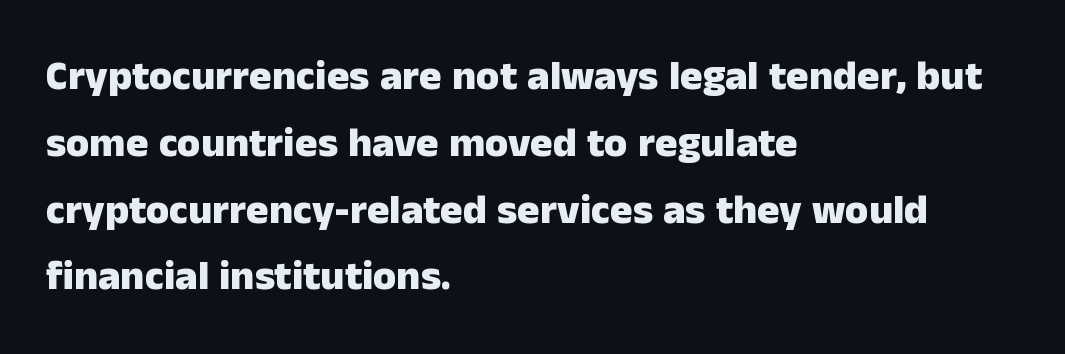
Q: Is the text bold? A: Yes.
Q: Is the text italic (slanted)? A: No, it is upright.
Q: Is the typeface a serif or a sans-serif typeface? A: Sans-serif.
Q: Is the text underlined? A: No.
Q: How is the paragraph aligned? A: Left-aligned.
Q: Is the spacing between letters normal or unusually wide? A: Normal.
Q: Is the spacing between lines tight, normal or loose? A: Normal.
Q: Width (condensed, normal, or wide)? A: Normal.
Q: Stroke contrast? A: Low.
Q: x-height? A: Medium.
Q: Monospaced? A: No.
